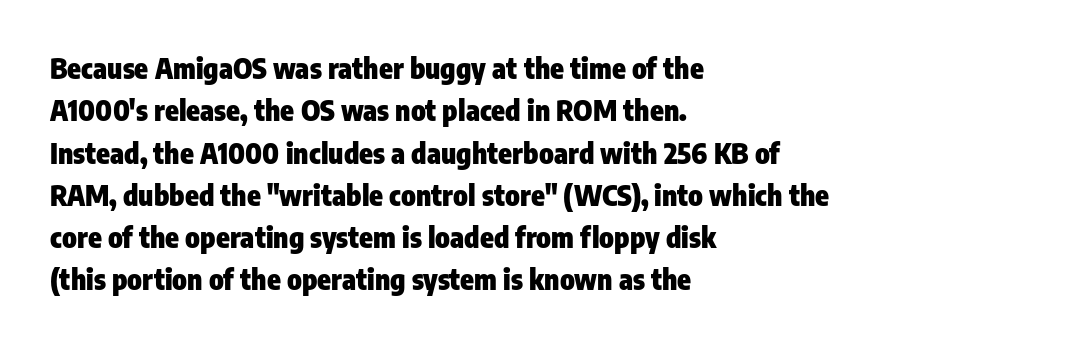
Q: Is the text bold? A: Yes.
Q: Is the text italic (slanted)? A: No, it is upright.
Q: Is the typeface a serif or a sans-serif typeface? A: Sans-serif.
Q: Is the text underlined? A: No.
Q: How is the paragraph aligned? A: Left-aligned.
Q: Is the spacing between letters normal or unusually wide? A: Normal.
Q: Is the spacing between lines tight, normal or loose? A: Normal.
Q: Width (condensed, normal, or wide)? A: Condensed.
Q: Stroke contrast? A: Low.
Q: x-height? A: Medium.
Q: Monospaced? A: No.
